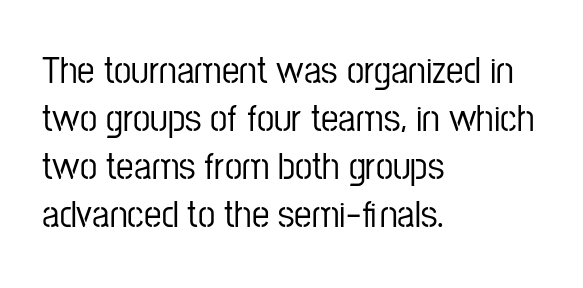
{"serif": "no", "italic": "no", "width": "condensed", "stroke_contrast": "low", "x_height": "medium", "monospaced": "no", "underline": "no", "align": "left", "line_spacing_ratio": 1.23, "letter_spacing": "normal", "letter_spacing_em": 0.0, "glyph_px": 39}
